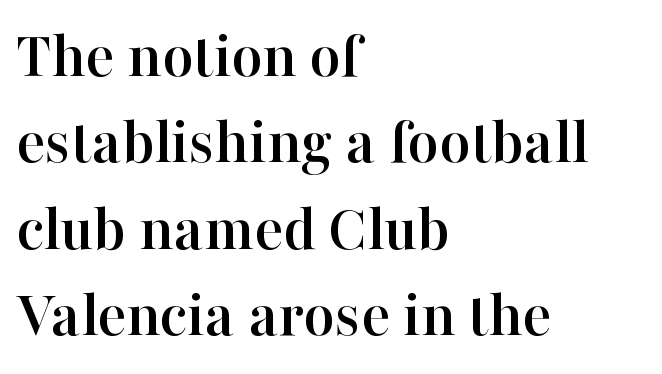
The image shows 67 px serif type, upright; set left-aligned, normal line spacing (1.29x), normal letter spacing, not underlined; high stroke contrast and a medium x-height.
